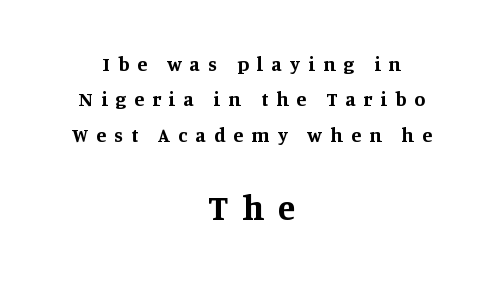
{"serif": "yes", "italic": "no", "bold": "yes", "weight": "bold", "width": "normal", "stroke_contrast": "medium", "x_height": "large", "monospaced": "no", "underline": "no", "align": "center", "line_spacing_ratio": 1.77, "letter_spacing": "wide", "letter_spacing_em": 0.41, "larger_block": "second", "size_ratio": 1.75, "glyph_px": 35}
